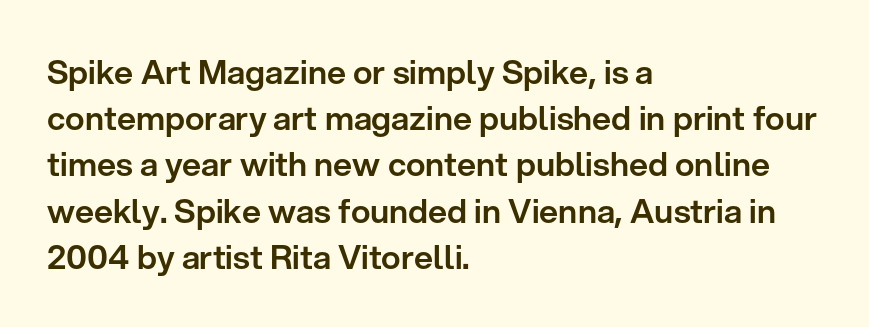
{"serif": "no", "italic": "no", "width": "normal", "stroke_contrast": "low", "x_height": "medium", "monospaced": "no", "underline": "no", "align": "left", "line_spacing": "normal", "line_spacing_ratio": 1.4, "letter_spacing": "normal", "letter_spacing_em": 0.0, "glyph_px": 33}
